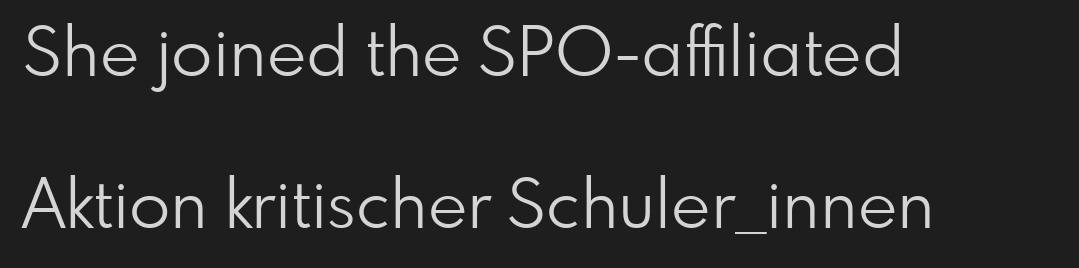
Q: Is the text bold? A: No.
Q: Is the text italic (slanted)? A: No, it is upright.
Q: Is the typeface a serif or a sans-serif typeface? A: Sans-serif.
Q: Is the text underlined? A: No.
Q: How is the paragraph aligned? A: Left-aligned.
Q: Is the spacing between letters normal or unusually wide? A: Normal.
Q: Is the spacing between lines tight, normal or loose? A: Loose.
Q: Width (condensed, normal, or wide)? A: Normal.
Q: Stroke contrast? A: Low.
Q: x-height? A: Small.
Q: Monospaced? A: No.
